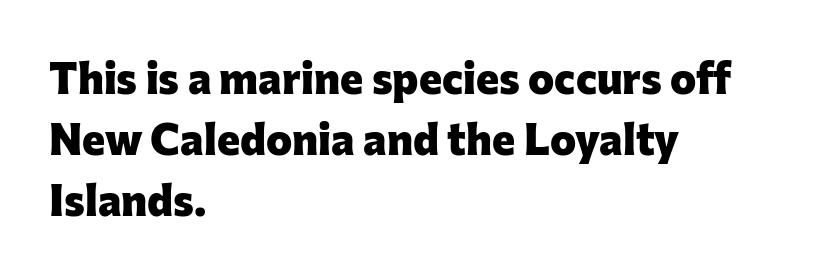
The image shows 44 px heavy sans-serif type, upright; set left-aligned, normal line spacing (1.39x), normal letter spacing, not underlined; low stroke contrast and a medium x-height.
